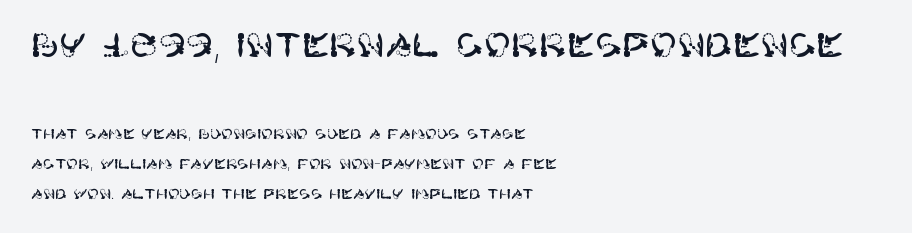
Q: Is the text italic (slanted)? A: No, it is upright.
Q: Is the typeface a serif or a sans-serif typeface? A: Sans-serif.
Q: Is the text underlined? A: No.
Q: How is the paragraph aligned? A: Left-aligned.
Q: Is the spacing between letters normal or unusually wide? A: Normal.
Q: Is the spacing between lines tight, normal or loose? A: Loose.
Q: Which block of text is set in a larger size, the first (top) or the second (bottom)? A: The first (top) one.
Q: Width (condensed, normal, or wide)? A: Normal.
Q: Stroke contrast? A: High.
Q: x-height? A: Large.
